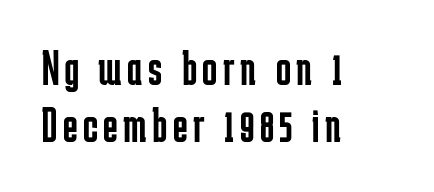
Do the letters lean? They stand straight. Is this a sans? Yes — the strokes have no serifs. The strokes carry an ordinary text weight at most. Plain, unruled lines of type.
